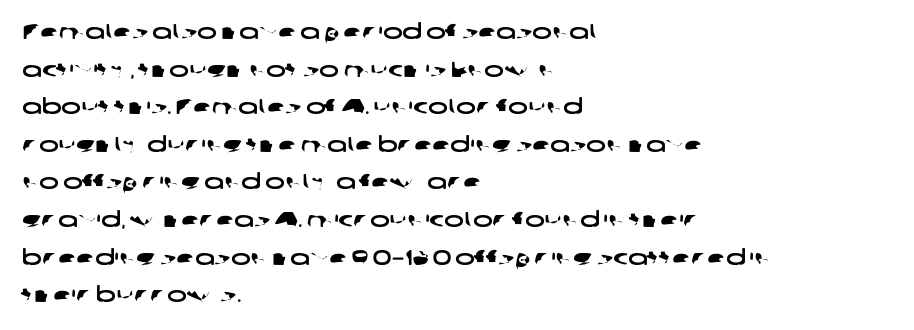
No word sits above an underline. Tracking here is standard; glyphs follow each other at the usual distance. A student would call this left alignment; a typographer would say flush left, rag right.
